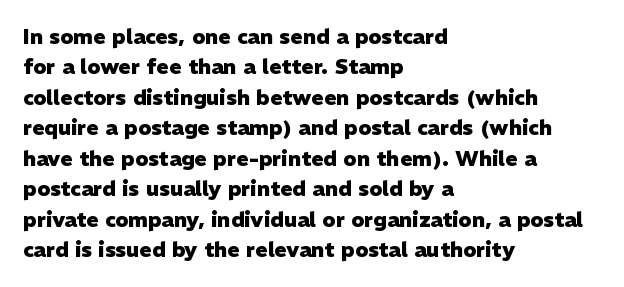
The image shows 21 px bold type, upright; set left-aligned, normal line spacing (1.45x), normal letter spacing, not underlined.
